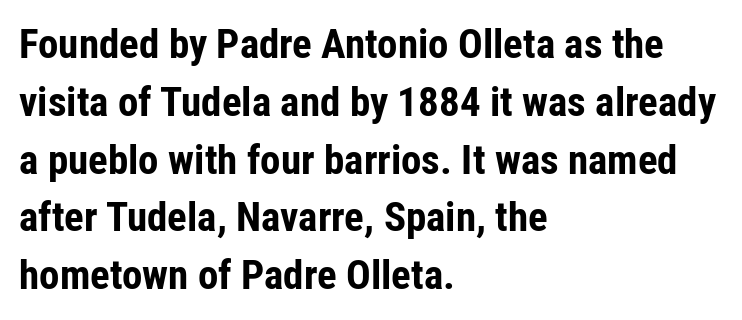
Q: Is the text bold? A: Yes.
Q: Is the text italic (slanted)? A: No, it is upright.
Q: Is the typeface a serif or a sans-serif typeface? A: Sans-serif.
Q: Is the text underlined? A: No.
Q: How is the paragraph aligned? A: Left-aligned.
Q: Is the spacing between letters normal or unusually wide? A: Normal.
Q: Is the spacing between lines tight, normal or loose? A: Normal.
Q: Width (condensed, normal, or wide)? A: Condensed.
Q: Stroke contrast? A: Low.
Q: x-height? A: Medium.
Q: Monospaced? A: No.
